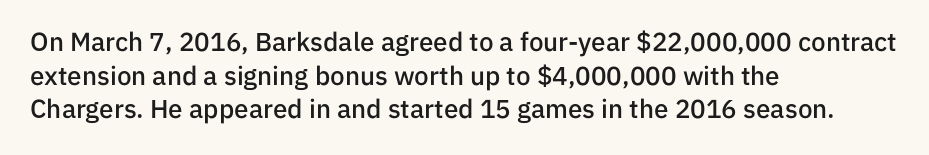
Q: Is the text bold? A: Semi-bold.
Q: Is the text italic (slanted)? A: No, it is upright.
Q: Is the text underlined? A: No.
Q: How is the paragraph aligned? A: Left-aligned.
Q: Is the spacing between letters normal or unusually wide? A: Normal.
Q: Is the spacing between lines tight, normal or loose? A: Normal.
